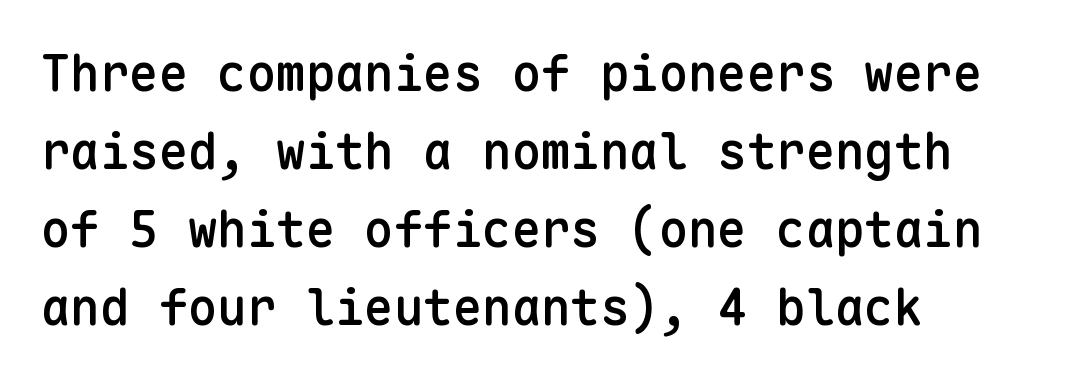
The image shows 49 px semibold sans-serif type, upright, monospaced; set left-aligned, normal line spacing (1.59x), normal letter spacing, not underlined; low stroke contrast and a medium x-height.
